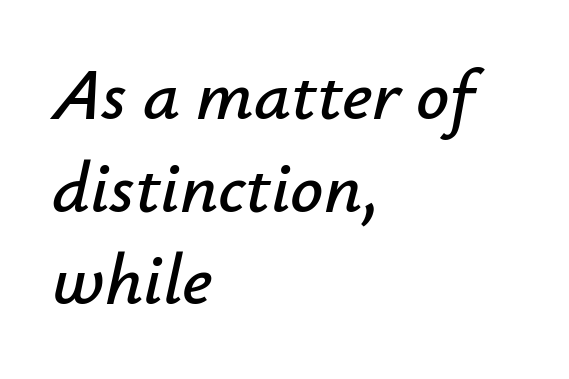
{"italic": "yes", "lean": "right", "slant_degrees": 12, "width": "normal", "stroke_contrast": "low", "x_height": "small", "monospaced": "no", "underline": "no", "align": "left", "line_spacing": "normal", "line_spacing_ratio": 1.27, "letter_spacing": "normal", "letter_spacing_em": 0.0, "glyph_px": 73}
